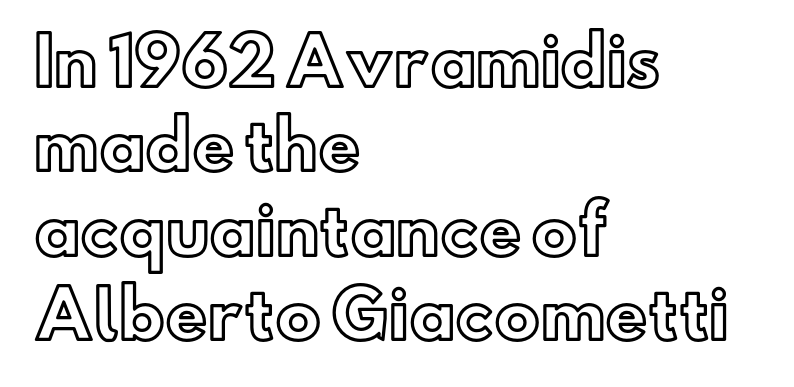
Q: Is the text italic (slanted)? A: No, it is upright.
Q: Is the text underlined? A: No.
Q: How is the paragraph aligned? A: Left-aligned.
Q: Is the spacing between letters normal or unusually wide? A: Normal.
Q: Is the spacing between lines tight, normal or loose? A: Normal.
Q: Width (condensed, normal, or wide)? A: Normal.
Q: x-height? A: Small.
Q: Monospaced? A: No.
